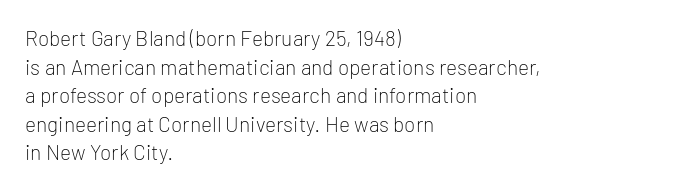
Q: Is the text bold? A: No.
Q: Is the text italic (slanted)? A: No, it is upright.
Q: Is the text underlined? A: No.
Q: How is the paragraph aligned? A: Left-aligned.
Q: Is the spacing between letters normal or unusually wide? A: Normal.
Q: Is the spacing between lines tight, normal or loose? A: Normal.
